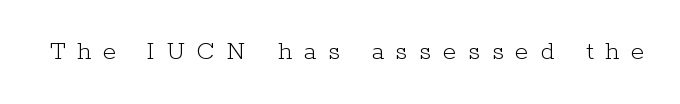
The image shows 27 px text type, upright; set unusually wide letter spacing (+0.44 em), not underlined.
